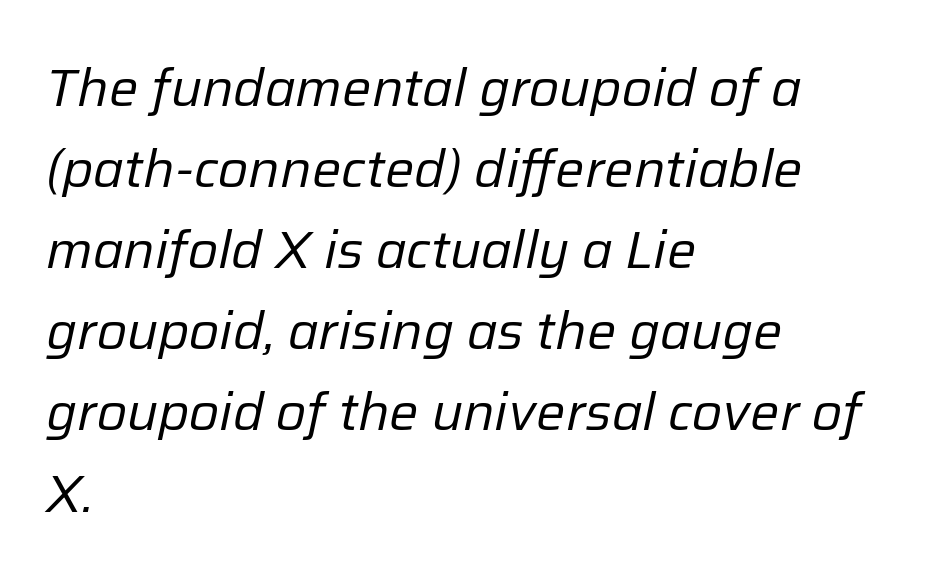
The image shows 52 px regular-weight type, italic (leaning right); set left-aligned, normal line spacing (1.56x), normal letter spacing, not underlined; low stroke contrast and a medium x-height.
